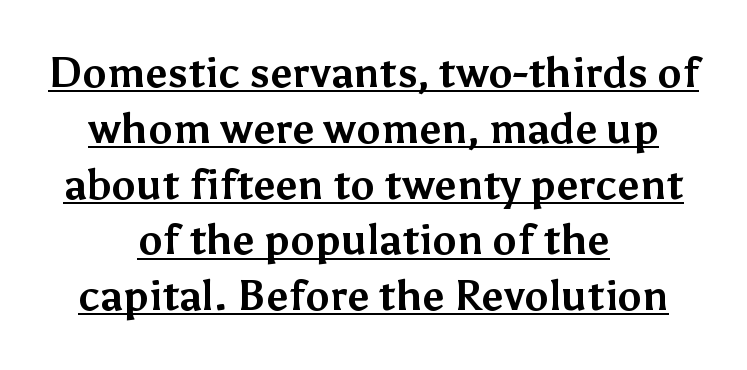
The image shows 41 px bold sans-serif type, upright; set centered, normal line spacing (1.36x), normal letter spacing, underlined; medium stroke contrast and a medium x-height.
